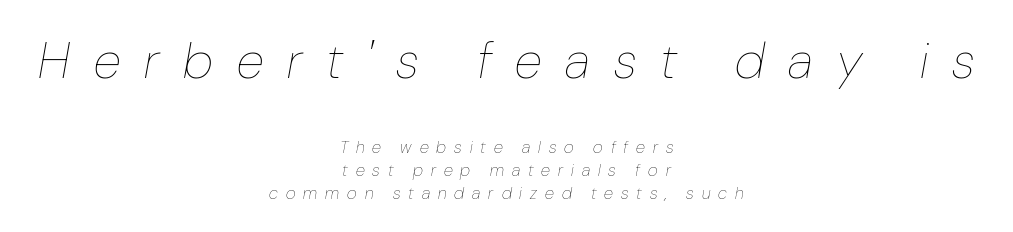
The image shows 51 px thin, condensed type, italic (leaning right); set centered, normal line spacing (1.34x), unusually wide letter spacing (+0.47 em), not underlined; the first (top) block is 3.0x larger; low stroke contrast and a medium x-height.
